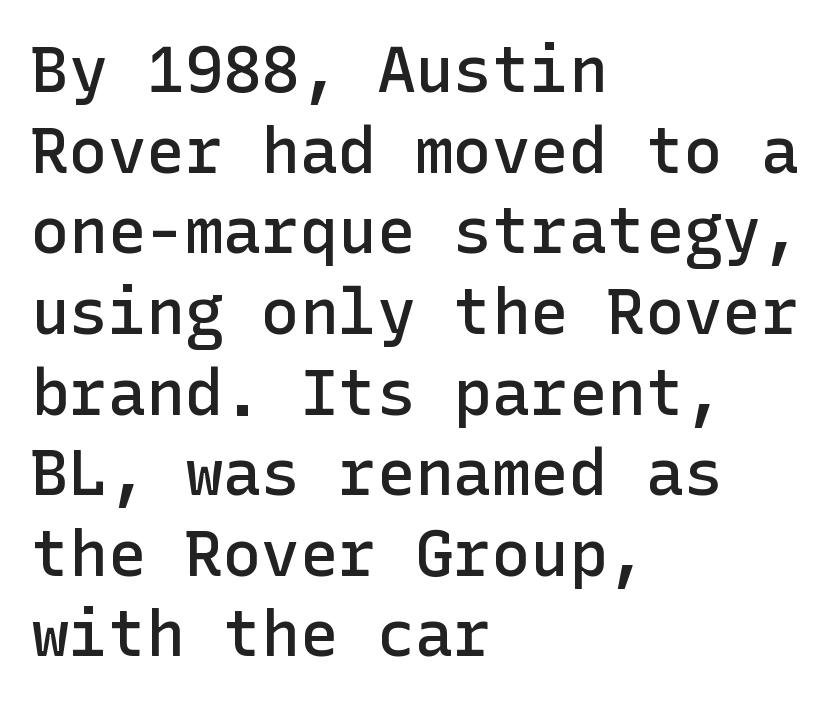
{"serif": "no", "italic": "no", "bold": "semi", "weight": "semibold", "width": "normal", "stroke_contrast": "low", "x_height": "medium", "underline": "no", "align": "left", "line_spacing": "normal", "line_spacing_ratio": 1.26, "letter_spacing": "normal", "letter_spacing_em": 0.0, "glyph_px": 64}
